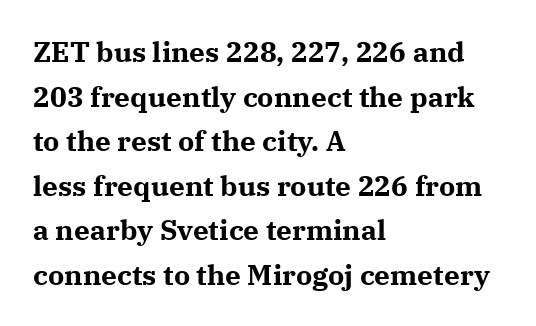
Q: Is the text bold? A: Yes.
Q: Is the text italic (slanted)? A: No, it is upright.
Q: Is the typeface a serif or a sans-serif typeface? A: Serif.
Q: Is the text underlined? A: No.
Q: How is the paragraph aligned? A: Left-aligned.
Q: Is the spacing between letters normal or unusually wide? A: Normal.
Q: Is the spacing between lines tight, normal or loose? A: Normal.
Q: Width (condensed, normal, or wide)? A: Normal.
Q: Stroke contrast? A: Medium.
Q: x-height? A: Medium.
Q: Monospaced? A: No.
